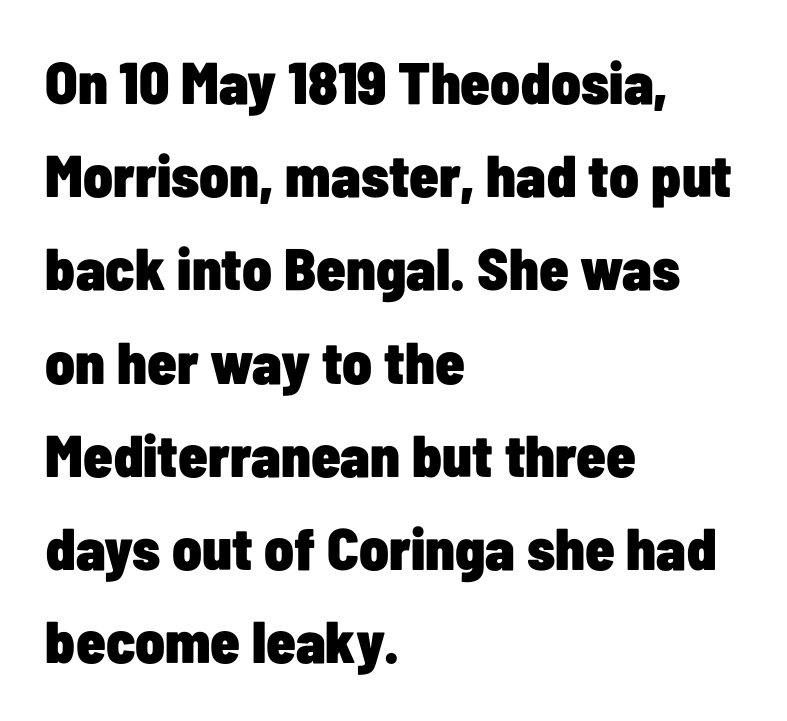
Q: Is the text bold? A: Yes.
Q: Is the text italic (slanted)? A: No, it is upright.
Q: Is the typeface a serif or a sans-serif typeface? A: Sans-serif.
Q: Is the text underlined? A: No.
Q: How is the paragraph aligned? A: Left-aligned.
Q: Is the spacing between letters normal or unusually wide? A: Normal.
Q: Is the spacing between lines tight, normal or loose? A: Normal.
Q: Width (condensed, normal, or wide)? A: Condensed.
Q: Stroke contrast? A: Low.
Q: x-height? A: Medium.
Q: Monospaced? A: No.
